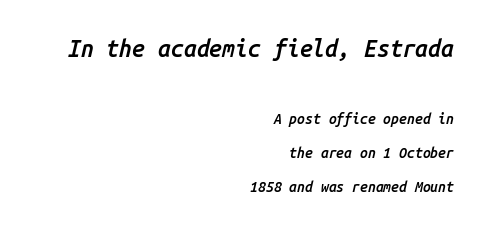
Q: Is the text bold? A: Semi-bold.
Q: Is the text italic (slanted)? A: Yes, it leans right by about 14 degrees.
Q: Is the text underlined? A: No.
Q: How is the paragraph aligned? A: Right-aligned.
Q: Is the spacing between letters normal or unusually wide? A: Normal.
Q: Is the spacing between lines tight, normal or loose? A: Loose.
Q: Which block of text is set in a larger size, the first (top) or the second (bottom)? A: The first (top) one.
